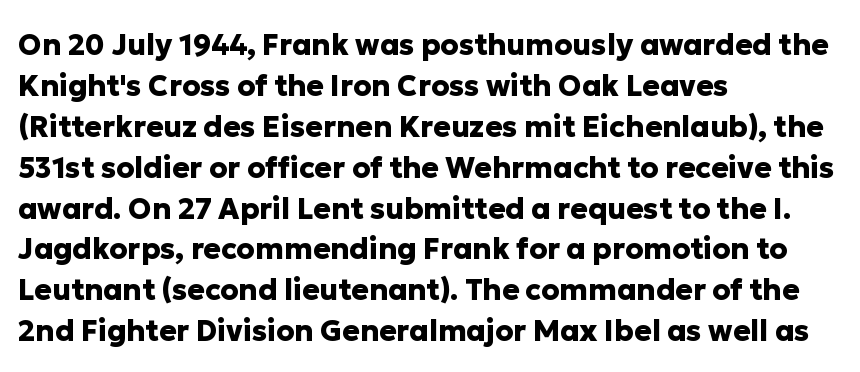
The image shows 29 px heavy sans-serif type, upright; set left-aligned, normal line spacing (1.41x), normal letter spacing, not underlined; low stroke contrast and a medium x-height.
